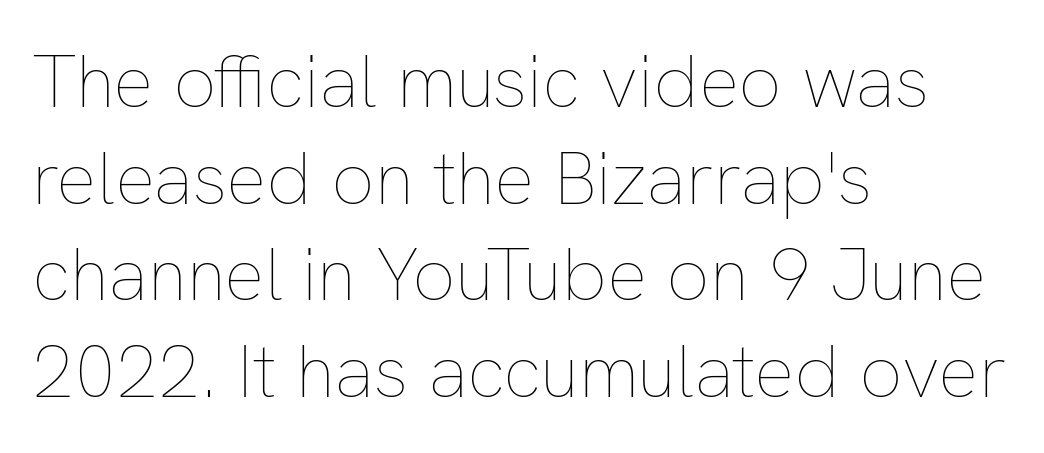
The image shows 75 px thin type, upright; set left-aligned, normal line spacing (1.29x), normal letter spacing, not underlined; low stroke contrast and a medium x-height.
